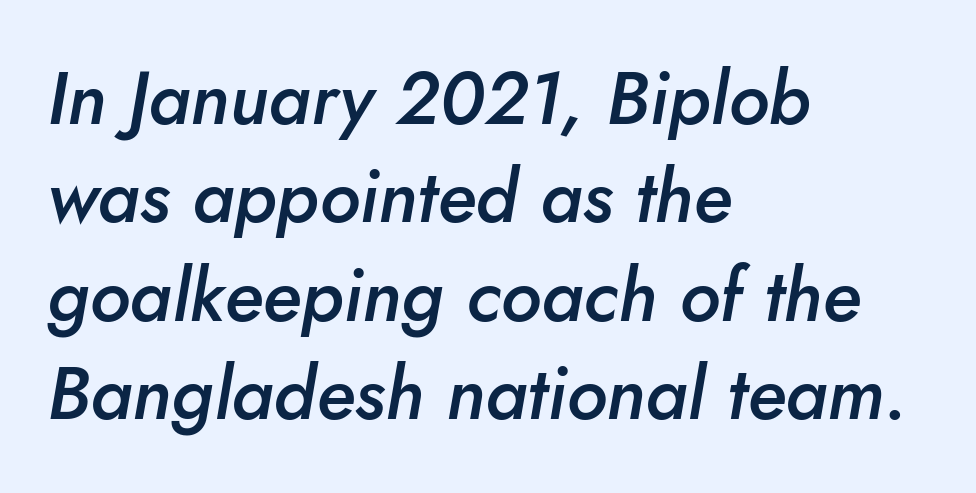
The rendering uses a semibold face; strokes are thickened but not to full bold. These lines are rendered in a variable-pitch font. The specimen omits any rule beneath the text block's lines. Line spacing here is normal.
